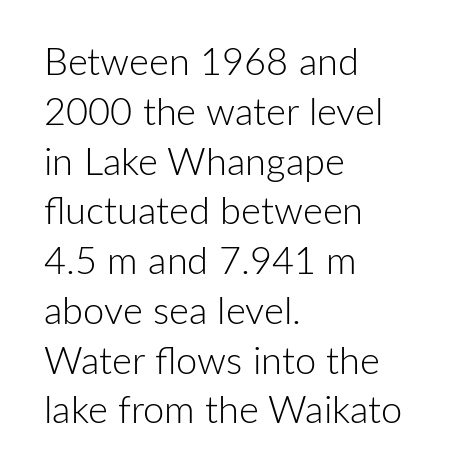
Q: Is the text bold? A: No.
Q: Is the text italic (slanted)? A: No, it is upright.
Q: Is the typeface a serif or a sans-serif typeface? A: Sans-serif.
Q: Is the text underlined? A: No.
Q: How is the paragraph aligned? A: Left-aligned.
Q: Is the spacing between letters normal or unusually wide? A: Normal.
Q: Is the spacing between lines tight, normal or loose? A: Normal.
Q: Width (condensed, normal, or wide)? A: Normal.
Q: Stroke contrast? A: Low.
Q: x-height? A: Medium.
Q: Monospaced? A: No.
